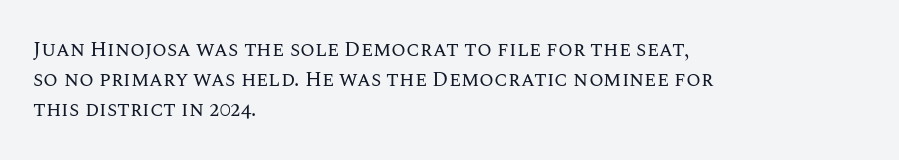
The image shows 21 px text type, upright; set left-aligned, normal line spacing (1.44x), normal letter spacing, not underlined.
